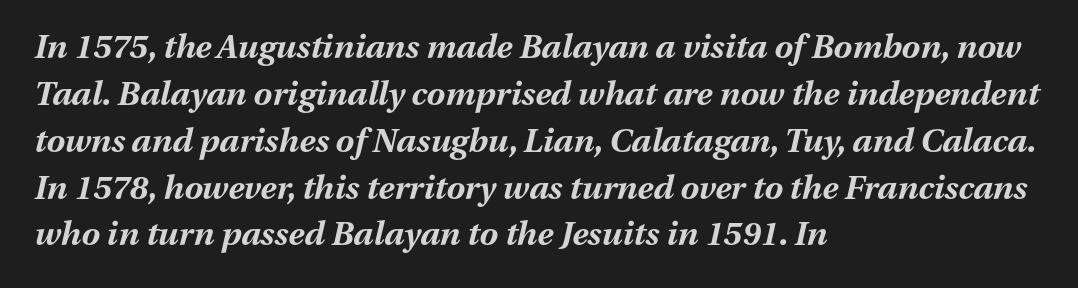
The gaps between neighbouring characters are ordinary and unremarkable. This sample uses an oblique cut, with every glyph tilted off the vertical. Beneath every word, the page is bare. The glyphs have the mass of a bold cut. You could not count columns in this text — the font is proportionally spaced.
